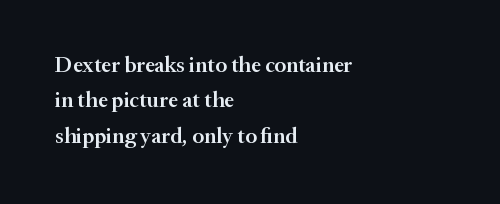
Where is the straight margin? On the left. How heavy is the stroke? Medium-heavy — a semibold, shy of bold. Upright lettering throughout. Bare-footed words on every line.
